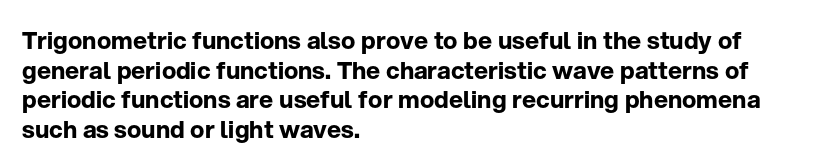
Nobody drew a line under any word here. The lettering stays uniformly vertical, giving the passage a roman look. Each word holds together tightly as a unit, with standard inter-letter gaps. A student would call this left alignment; a typographer would say flush left, rag right. Typographic density is high because the face is bold.
